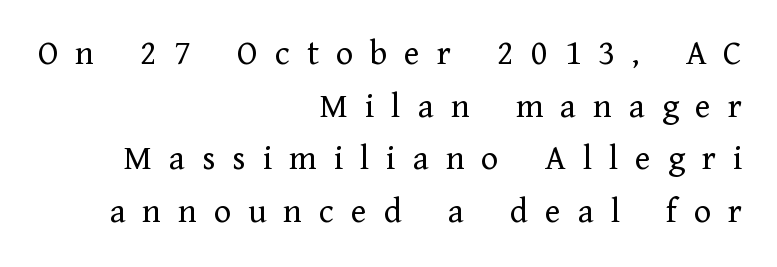
{"serif": "yes", "italic": "no", "bold": "no", "weight": "regular", "width": "normal", "stroke_contrast": "low", "x_height": "medium", "monospaced": "no", "underline": "no", "align": "right", "line_spacing": "normal", "line_spacing_ratio": 1.46, "letter_spacing": "wide", "letter_spacing_em": 0.47, "glyph_px": 36}
